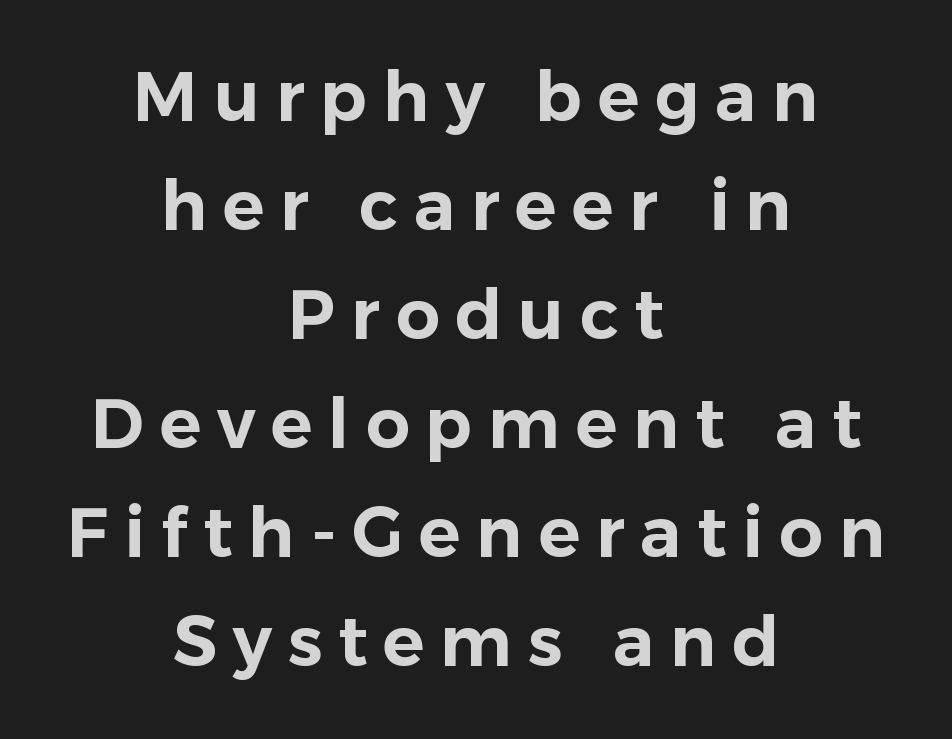
Q: Is the text italic (slanted)? A: No, it is upright.
Q: Is the typeface a serif or a sans-serif typeface? A: Sans-serif.
Q: Is the text underlined? A: No.
Q: How is the paragraph aligned? A: Centered.
Q: Is the spacing between letters normal or unusually wide? A: Unusually wide.
Q: Is the spacing between lines tight, normal or loose? A: Normal.
Q: Width (condensed, normal, or wide)? A: Normal.
Q: Stroke contrast? A: Low.
Q: x-height? A: Medium.
Q: Monospaced? A: No.
